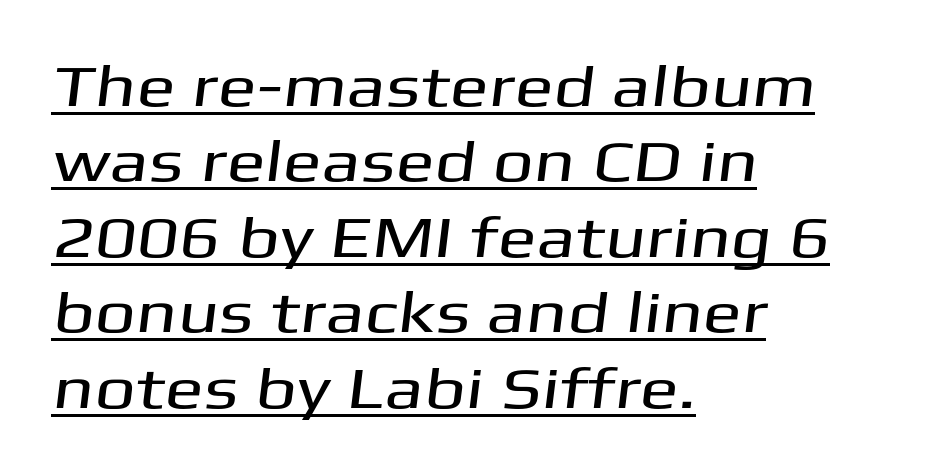
The image shows 58 px wide sans-serif type; set left-aligned, normal line spacing (1.3x), normal letter spacing, underlined; medium stroke contrast and a medium x-height.
